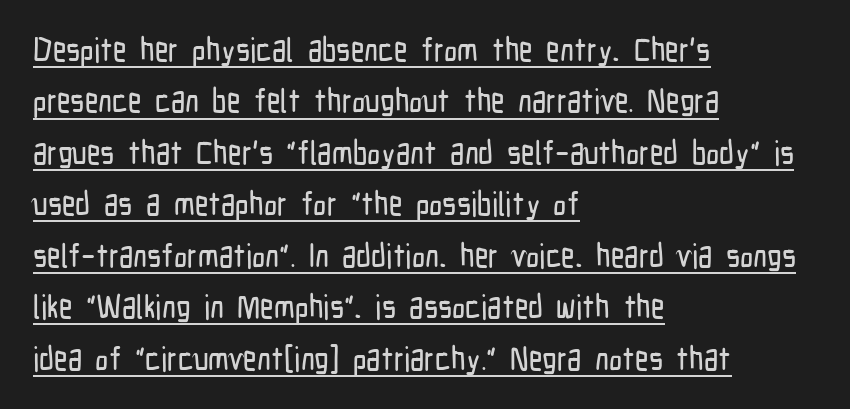
{"serif": "no", "italic": "no", "width": "condensed", "stroke_contrast": "low", "x_height": "medium", "monospaced": "no", "underline": "yes", "align": "left", "line_spacing": "normal", "line_spacing_ratio": 1.56, "letter_spacing": "normal", "letter_spacing_em": 0.0, "glyph_px": 33}
